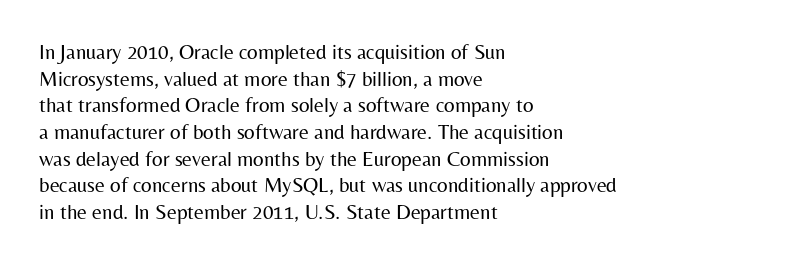
{"italic": "no", "bold": "no", "underline": "no", "align": "left", "line_spacing": "normal", "line_spacing_ratio": 1.27, "letter_spacing": "normal", "letter_spacing_em": 0.0, "glyph_px": 21}
